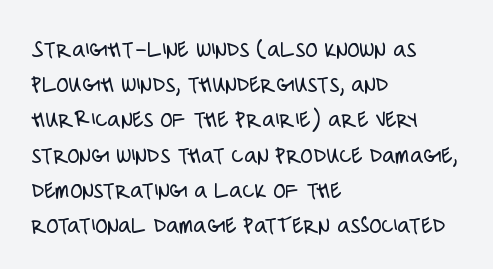
The image shows 25 px text type, upright; set left-aligned, normal line spacing (1.41x), normal letter spacing, not underlined.
